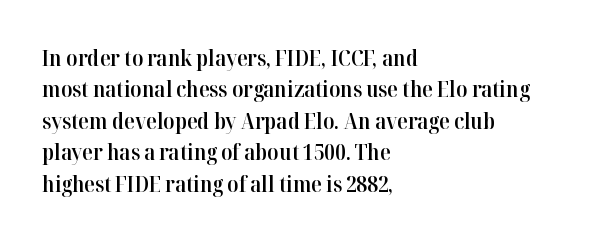
Q: Is the text bold? A: Semi-bold.
Q: Is the text italic (slanted)? A: No, it is upright.
Q: Is the text underlined? A: No.
Q: How is the paragraph aligned? A: Left-aligned.
Q: Is the spacing between letters normal or unusually wide? A: Normal.
Q: Is the spacing between lines tight, normal or loose? A: Normal.
